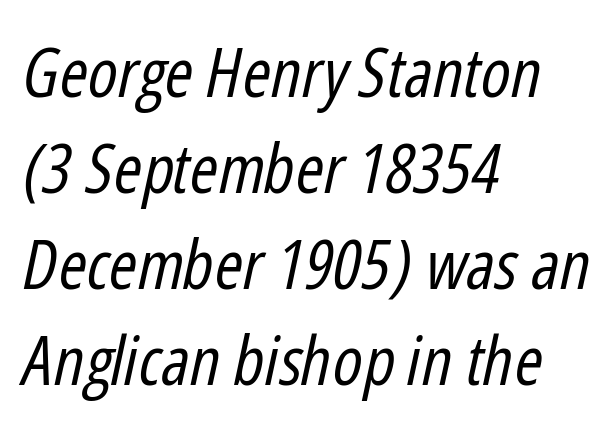
{"italic": "yes", "lean": "right", "slant_degrees": 12, "bold": "no", "weight": "regular", "width": "condensed", "stroke_contrast": "low", "x_height": "medium", "monospaced": "no", "underline": "no", "align": "left", "line_spacing": "normal", "line_spacing_ratio": 1.41, "letter_spacing": "normal", "letter_spacing_em": 0.0, "glyph_px": 68}
